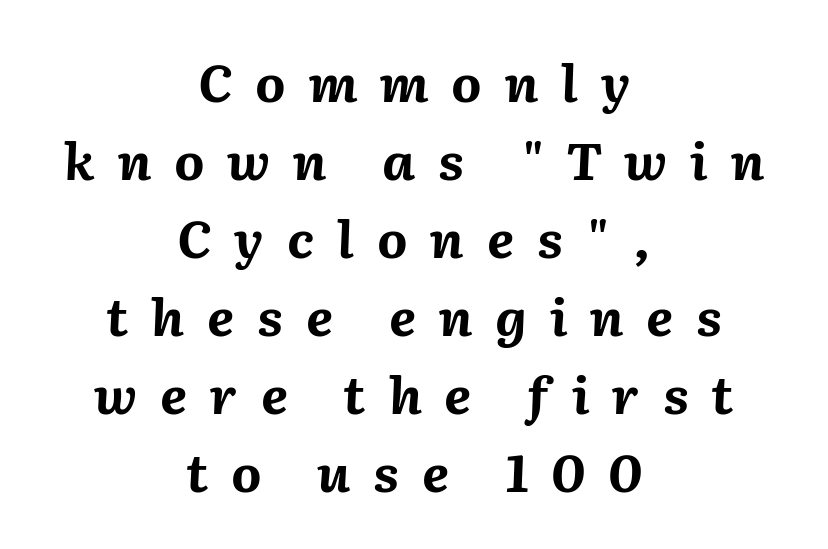
The image shows 52 px bold type, italic (leaning right); set centered, normal line spacing (1.5x), unusually wide letter spacing (+0.44 em), not underlined; medium stroke contrast and a medium x-height.
